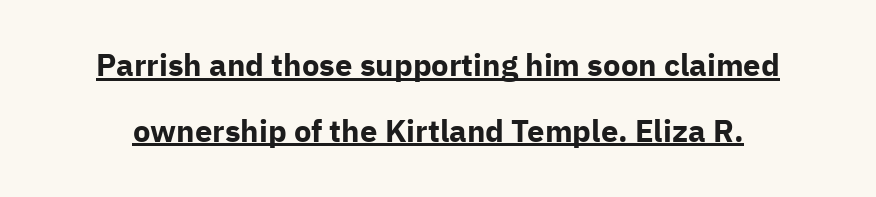
The image shows 31 px bold sans-serif type, upright; set loose line spacing (2.12x), normal letter spacing, underlined; low stroke contrast and a medium x-height.
